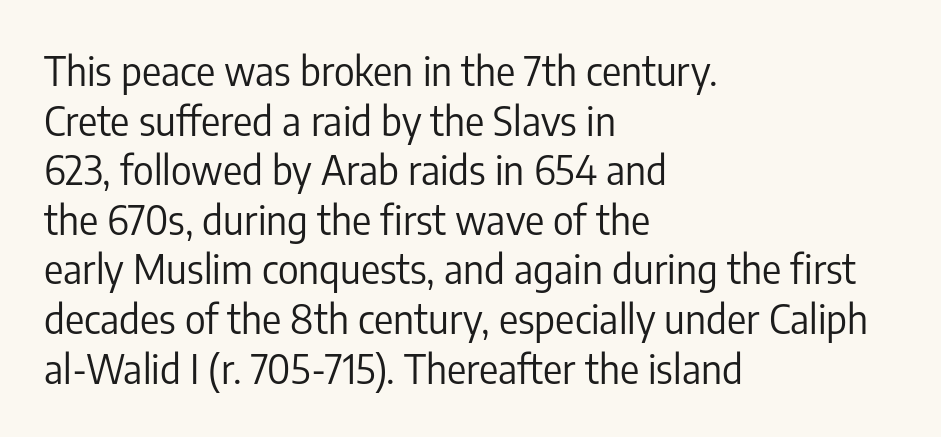
The image shows 40 px regular-weight, condensed sans-serif type, upright; set left-aligned, line spacing 1.24x, normal letter spacing, not underlined; low stroke contrast and a medium x-height.
